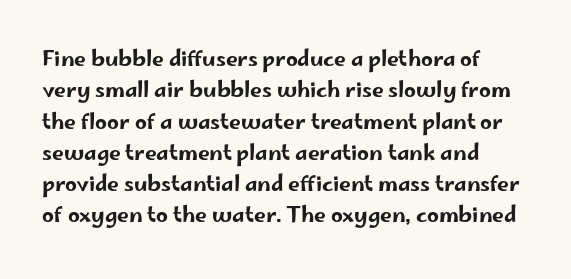
{"italic": "no", "underline": "no", "align": "left", "line_spacing": "normal", "line_spacing_ratio": 1.49, "letter_spacing": "normal", "letter_spacing_em": 0.0, "glyph_px": 21}
